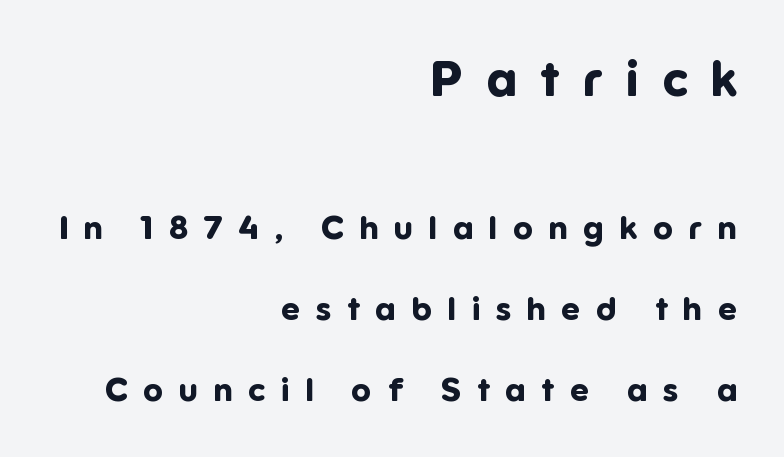
Beneath every word, the page is bare. The block sitting higher on the canvas is the one with enlarged characters. All the whitespace from short lines collects on the left. Tall strokes in this sample are plumb rather than angled. These lines are composed in type without serifs.
